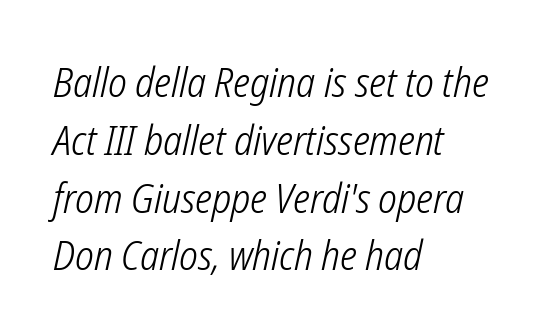
Plain, unruled lines of type. Character widths vary here, with narrow letters taking less room than wide ones. A classic flush-left, rag-right setting is used for this passage. Is there much room between lines? A standard amount, neither cramped nor airy.
